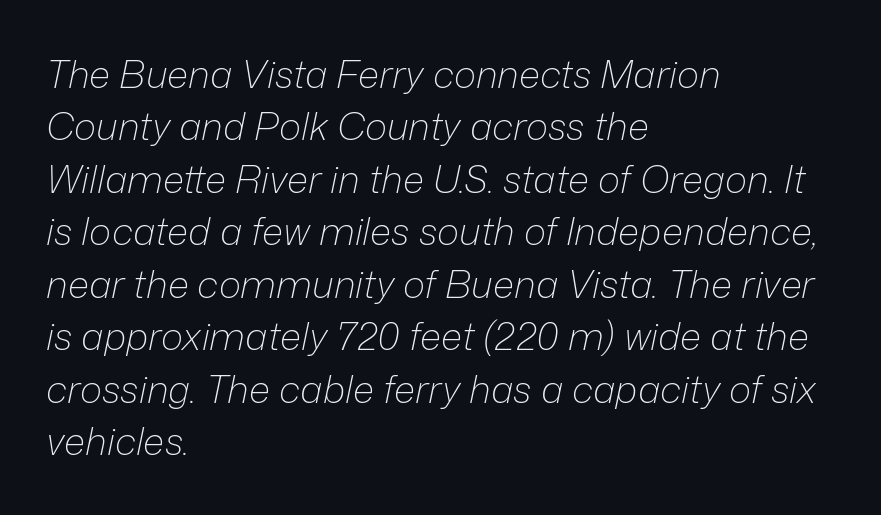
{"italic": "yes", "lean": "right", "slant_degrees": 12, "bold": "no", "weight": "light", "width": "normal", "stroke_contrast": "low", "x_height": "medium", "monospaced": "no", "underline": "no", "align": "left", "line_spacing": "normal", "line_spacing_ratio": 1.38, "letter_spacing": "normal", "letter_spacing_em": 0.0, "glyph_px": 38}
